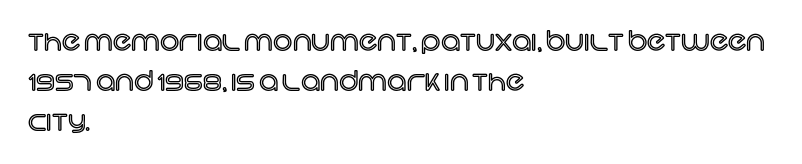
{"italic": "no", "underline": "no", "align": "left", "line_spacing": "normal", "line_spacing_ratio": 1.48, "letter_spacing": "normal", "letter_spacing_em": 0.0, "glyph_px": 27}
